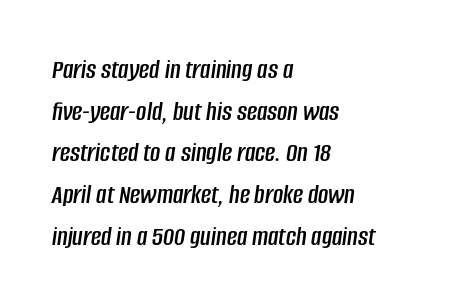
The image shows 28 px condensed type, italic (leaning right); set left-aligned, normal line spacing (1.49x), normal letter spacing, not underlined; low stroke contrast and a large x-height.
